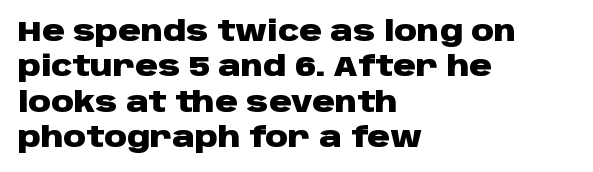
{"serif": "no", "italic": "no", "bold": "yes", "weight": "heavy", "width": "wide", "stroke_contrast": "low", "x_height": "large", "monospaced": "no", "underline": "no", "align": "left", "line_spacing": "normal", "line_spacing_ratio": 1.26, "letter_spacing": "normal", "letter_spacing_em": 0.0, "glyph_px": 28}
